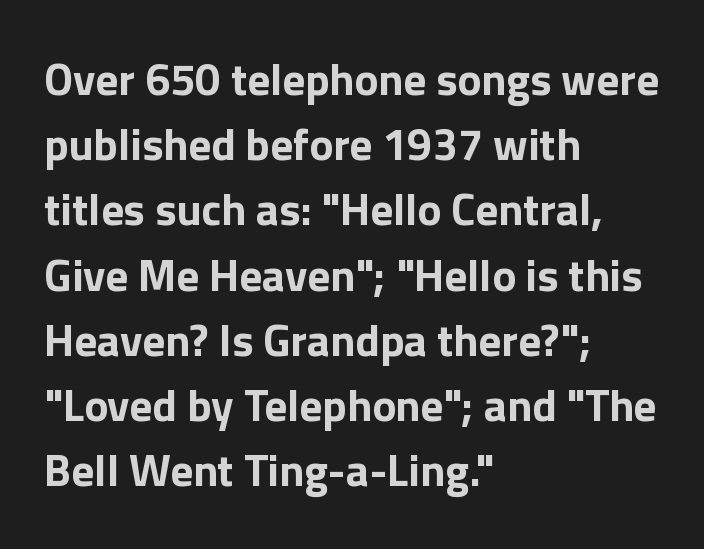
The block of text has a typical density, with ordinary space between rows. Descenders hang freely into open space. Quick note: not italic, upright. Looks like regular typesetting: each glyph gets only the width it needs.
